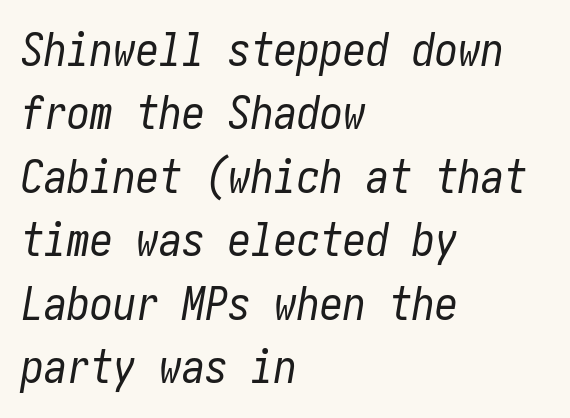
{"italic": "yes", "lean": "right", "slant_degrees": 10, "bold": "no", "weight": "regular", "width": "condensed", "stroke_contrast": "low", "x_height": "medium", "underline": "no", "align": "left", "line_spacing": "normal", "line_spacing_ratio": 1.38, "letter_spacing": "normal", "letter_spacing_em": 0.0, "glyph_px": 46}
